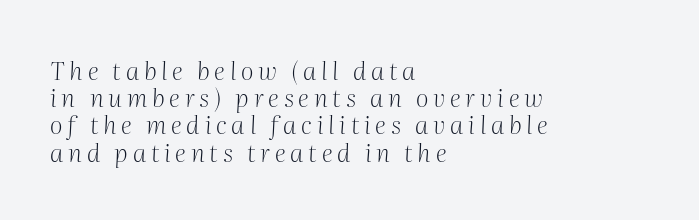
The image shows 25 px text type, italic (leaning right); set left-aligned, tight line spacing (1.09x), not underlined.
